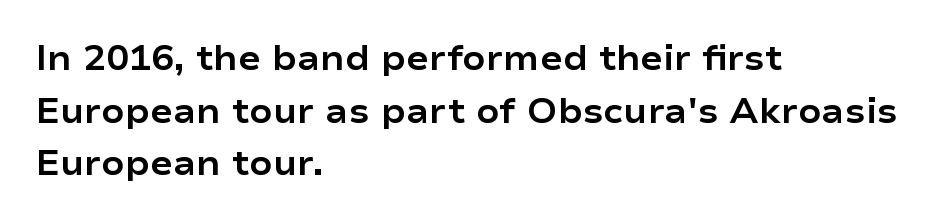
The passage is arranged the way most books set body copy — flush left. Observe the ordinary spacing: letters are neighbours, not strangers. The leading is moderate, giving the passage an even texture. Unmarked baselines from the first word to the last. A full-strength bold gives these letters their thick strokes. In terms of posture, this sample is upright.
